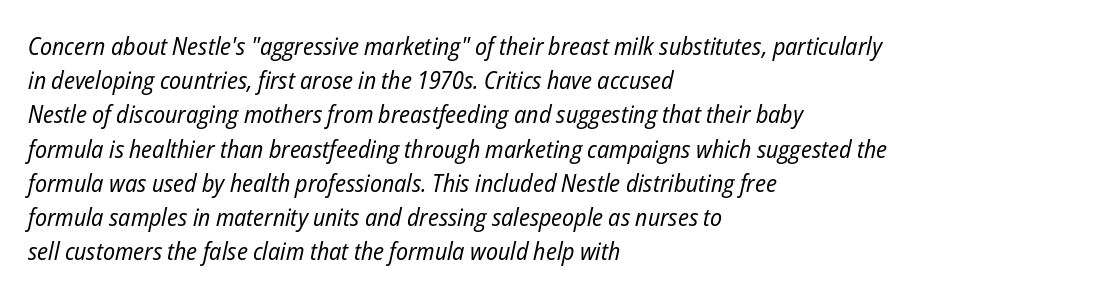
{"italic": "yes", "lean": "right", "slant_degrees": 12, "bold": "no", "underline": "no", "align": "left", "line_spacing": "normal", "line_spacing_ratio": 1.37, "letter_spacing": "normal", "letter_spacing_em": 0.0, "glyph_px": 25}
